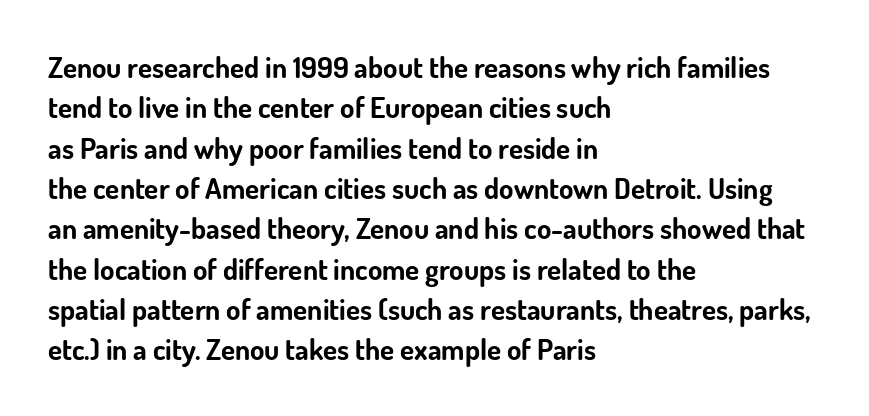
{"serif": "no", "italic": "no", "bold": "yes", "weight": "bold", "width": "normal", "stroke_contrast": "low", "x_height": "small", "monospaced": "no", "underline": "no", "align": "left", "line_spacing": "normal", "line_spacing_ratio": 1.39, "letter_spacing": "normal", "letter_spacing_em": 0.0, "glyph_px": 29}
